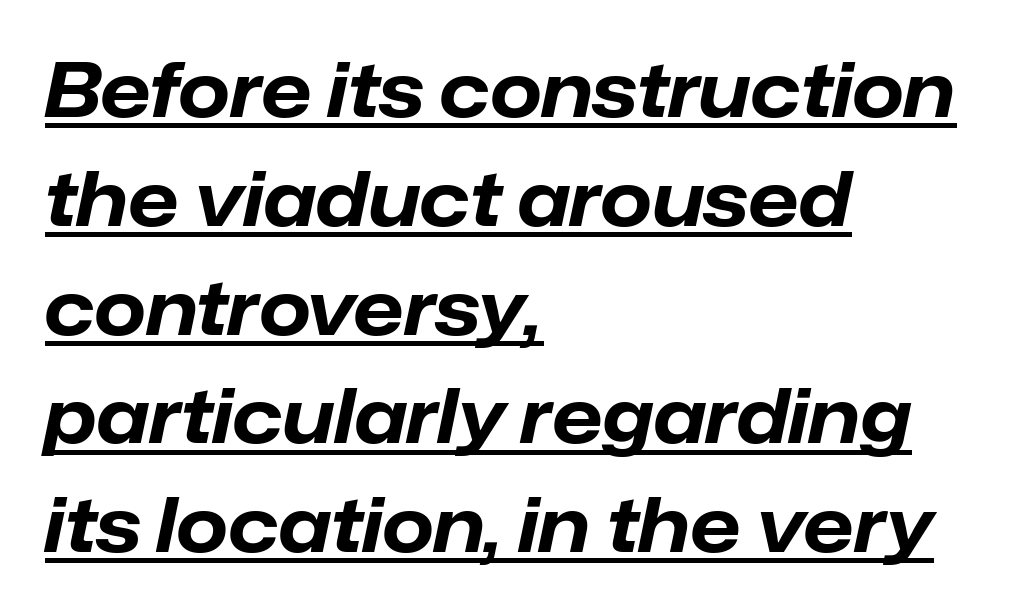
{"italic": "yes", "lean": "right", "slant_degrees": 12, "bold": "yes", "weight": "bold", "width": "normal", "stroke_contrast": "low", "x_height": "medium", "monospaced": "no", "underline": "yes", "align": "left", "line_spacing": "normal", "line_spacing_ratio": 1.47, "letter_spacing": "normal", "letter_spacing_em": 0.0, "glyph_px": 74}
